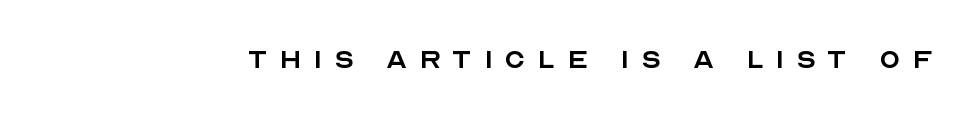
Caption: expanded tracking, letters set apart. This sample uses an upright cut, with every glyph sitting square on the baseline. Serif or sans? Sans — the stroke terminals are bare. The characters are drawn with everyday or finer stroke widths. Is this a fixed-width face? No — the glyphs have proportional, varying widths. The foot of each line stays bare and open.
